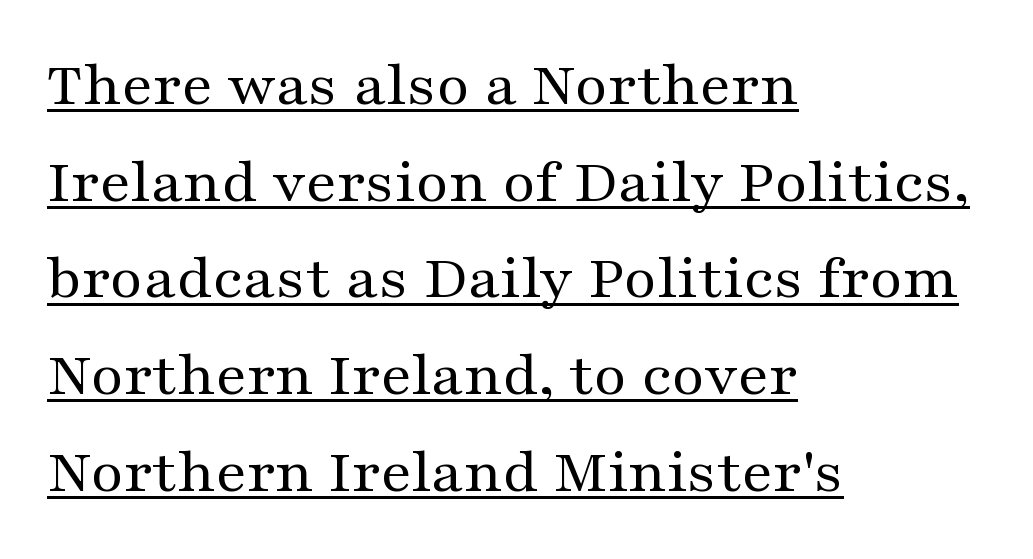
The image shows 64 px regular-weight, wide serif type, upright; set left-aligned, normal line spacing (1.51x), normal letter spacing, underlined; medium stroke contrast and a medium x-height.
